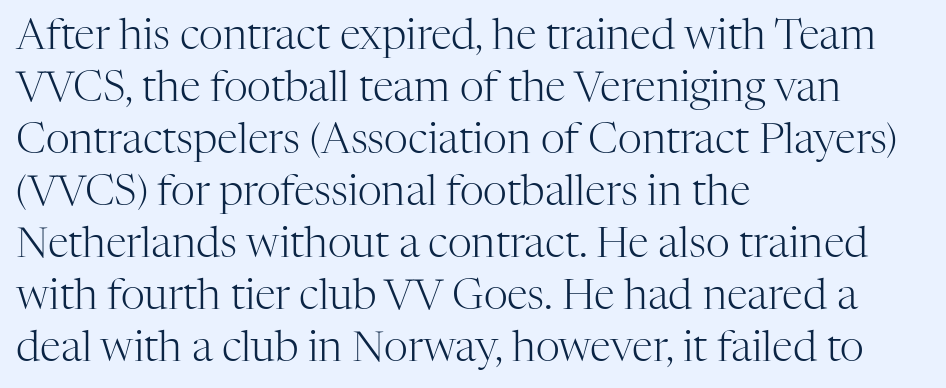
Here the designer chose a conventional face with non-uniform glyph widths. Left-aligned paragraph, ragged on the right. Is this a sans? No — the strokes have serifs. Has an underline been added? It has not.
